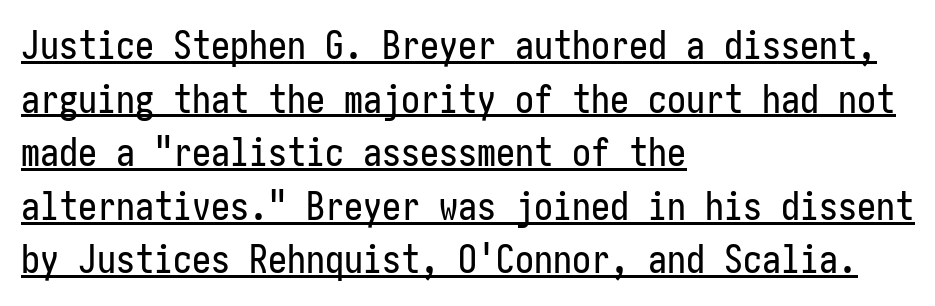
Q: Is the text italic (slanted)? A: No, it is upright.
Q: Is the typeface a serif or a sans-serif typeface? A: Sans-serif.
Q: Is the text underlined? A: Yes.
Q: How is the paragraph aligned? A: Left-aligned.
Q: Is the spacing between letters normal or unusually wide? A: Normal.
Q: Is the spacing between lines tight, normal or loose? A: Normal.
Q: Width (condensed, normal, or wide)? A: Condensed.
Q: Stroke contrast? A: Low.
Q: x-height? A: Medium.
